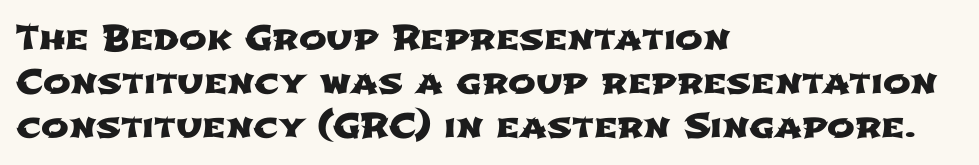
Q: Is the typeface a serif or a sans-serif typeface? A: Sans-serif.
Q: Is the text underlined? A: No.
Q: How is the paragraph aligned? A: Left-aligned.
Q: Is the spacing between letters normal or unusually wide? A: Normal.
Q: Is the spacing between lines tight, normal or loose? A: Normal.
Q: Width (condensed, normal, or wide)? A: Wide.
Q: Stroke contrast? A: Low.
Q: x-height? A: Medium.
Q: Monospaced? A: No.
